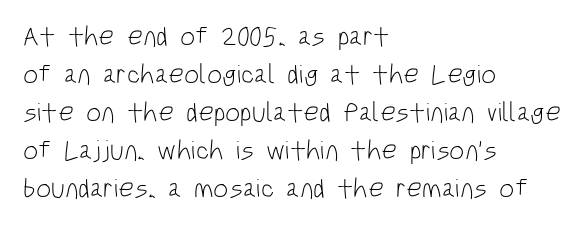
The designer left line spacing at the default. A classic flush-left, rag-right setting is used for this passage. The font sits on the lighter half of the weight spectrum, regular included. The letters stand straight up with perfectly vertical stems. No word sits above an underline.
